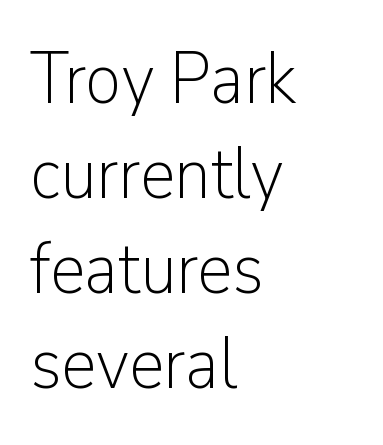
{"serif": "no", "italic": "no", "bold": "no", "weight": "light", "width": "normal", "stroke_contrast": "low", "x_height": "medium", "monospaced": "no", "underline": "no", "align": "left", "line_spacing": "normal", "line_spacing_ratio": 1.32, "letter_spacing": "normal", "letter_spacing_em": 0.0, "glyph_px": 72}
